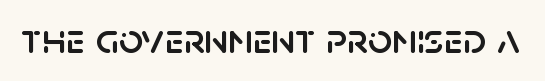
The type family on display is of the sans-serif kind. Spacing verdict: proportional, widths tailored to each character. Letters rest on an invisible, unmarked baseline. Posture: upright roman. The rendering keeps characters at their native spacing.
